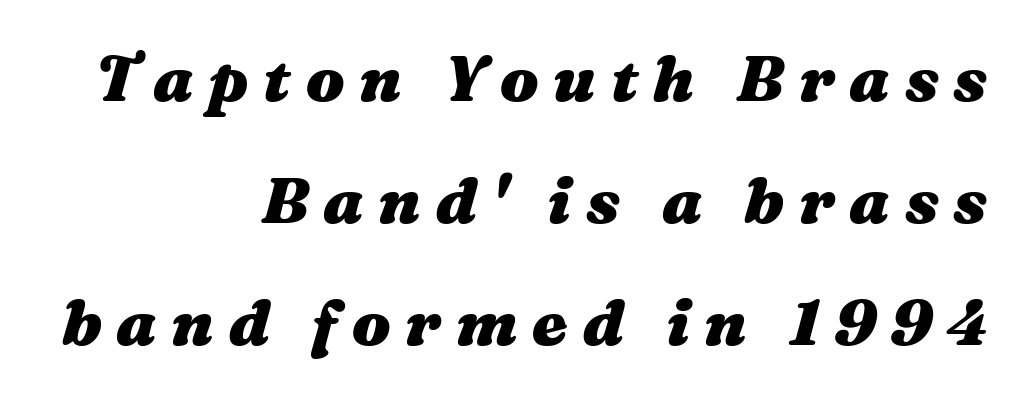
{"italic": "yes", "lean": "right", "slant_degrees": 16, "bold": "yes", "weight": "heavy", "width": "wide", "stroke_contrast": "medium", "x_height": "medium", "monospaced": "no", "underline": "no", "align": "right", "line_spacing": "loose", "line_spacing_ratio": 1.91, "letter_spacing": "wide", "letter_spacing_em": 0.23, "glyph_px": 64}
